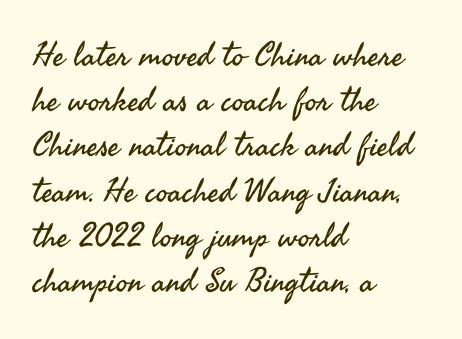
What's the leading like? Ordinary, nothing unusual. I'd call this a sans setting — the letters go barefoot. The strip under each line holds only bare page.
